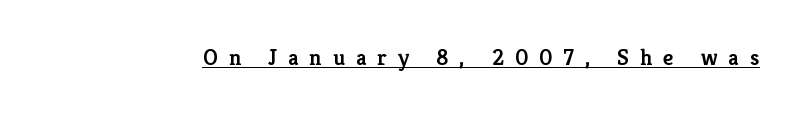
The image shows 23 px text type, upright; set unusually wide letter spacing (+0.47 em), underlined.
